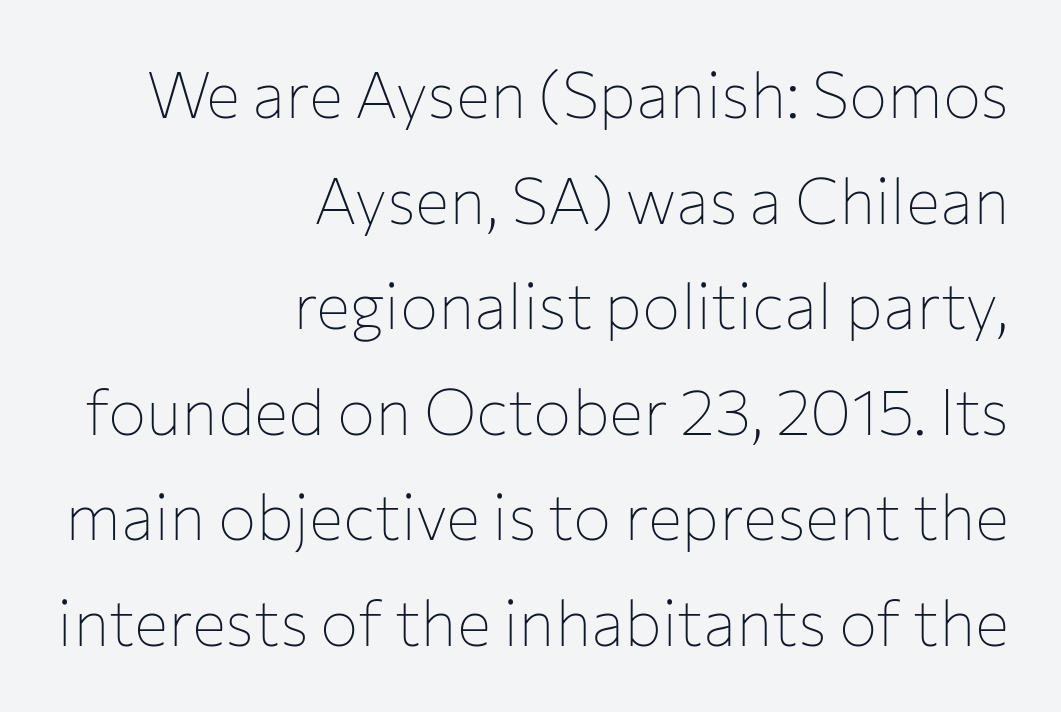
The image shows 64 px thin sans-serif type, upright; set right-aligned, normal line spacing (1.65x), normal letter spacing, not underlined; low stroke contrast and a medium x-height.
